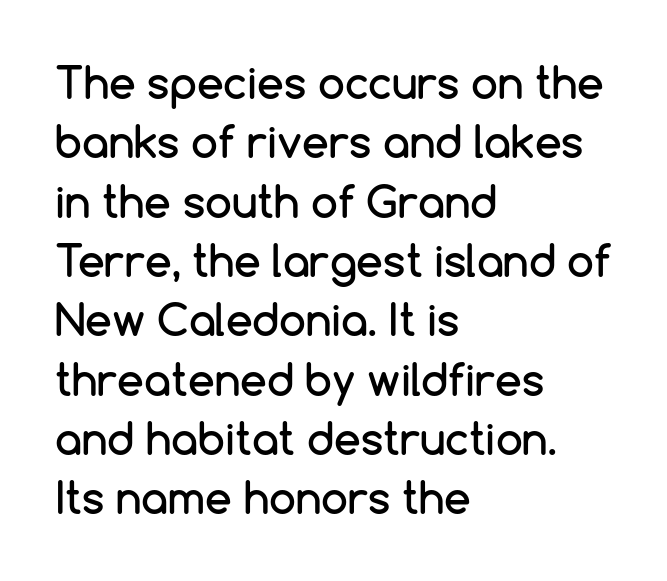
Q: Is the text italic (slanted)? A: No, it is upright.
Q: Is the typeface a serif or a sans-serif typeface? A: Sans-serif.
Q: Is the text underlined? A: No.
Q: How is the paragraph aligned? A: Left-aligned.
Q: Is the spacing between letters normal or unusually wide? A: Normal.
Q: Is the spacing between lines tight, normal or loose? A: Normal.
Q: Width (condensed, normal, or wide)? A: Normal.
Q: Stroke contrast? A: Low.
Q: x-height? A: Medium.
Q: Monospaced? A: No.
